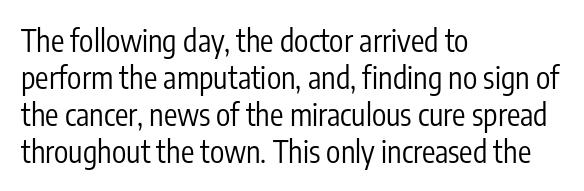
The image shows 30 px regular-weight, condensed sans-serif type, upright; set left-aligned, line spacing 1.23x, normal letter spacing, not underlined; low stroke contrast and a medium x-height.
